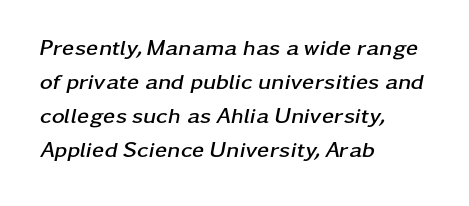
Bare-footed words on every line. A classic flush-left, rag-right setting is used for this passage. Is the letter spacing exaggerated? No — it looks like the ordinary default. Evenly set lines give the paragraph a standard silhouette.
